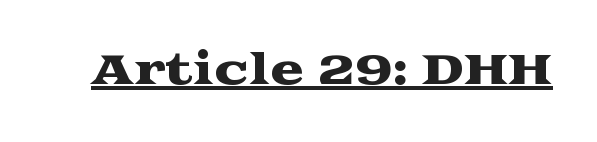
A typesetter would call this proportional, since set widths differ per character. This is the regular roman posture of the typeface. Glance below the letters and you will spot a drawn line. This rendering leaves character spacing at its baseline value. Small tapered or slab feet sit at the stroke ends, so this counts as serif.
